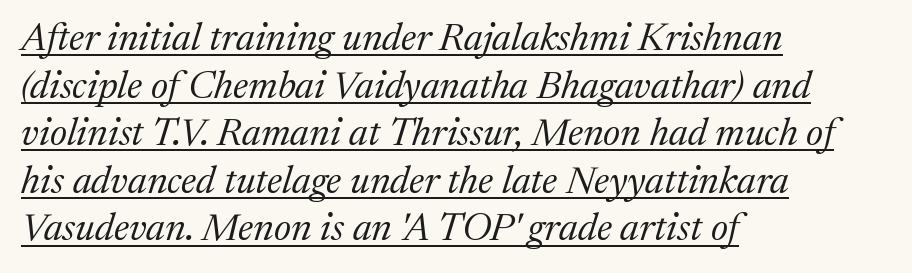
Q: Is the text bold? A: No.
Q: Is the text italic (slanted)? A: Yes, it leans right by about 17 degrees.
Q: Is the typeface a serif or a sans-serif typeface? A: Serif.
Q: Is the text underlined? A: Yes.
Q: How is the paragraph aligned? A: Left-aligned.
Q: Is the spacing between letters normal or unusually wide? A: Normal.
Q: Width (condensed, normal, or wide)? A: Normal.
Q: Stroke contrast? A: Medium.
Q: x-height? A: Medium.
Q: Monospaced? A: No.
